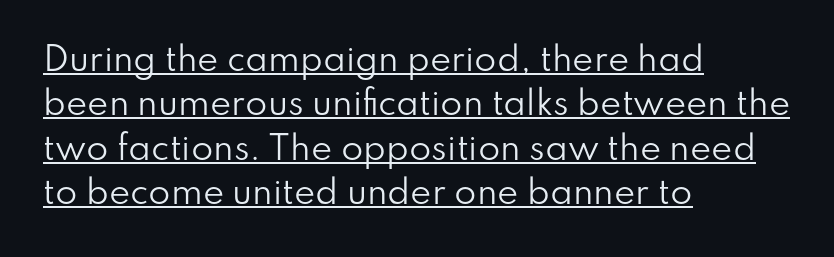
Style check: upright. No extra ink here — the face is not bold. Looks like regular typesetting: each glyph gets only the width it needs. What stands out about the letter spacing? Nothing — it is the standard amount. The lines are quadded left.
